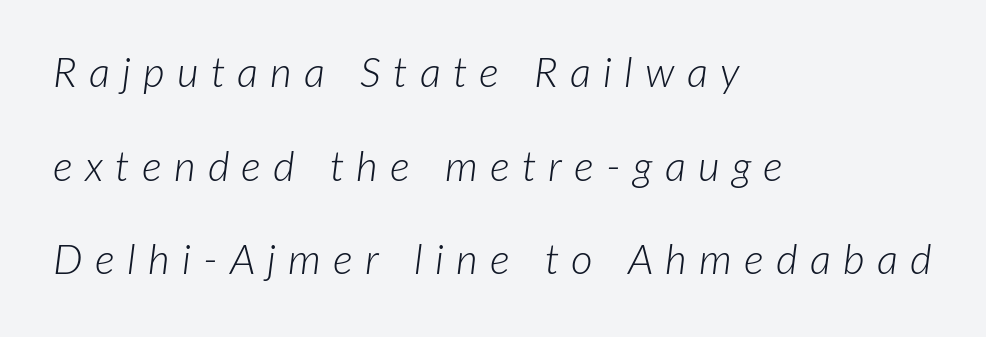
The image shows 42 px light type, italic (leaning right); set left-aligned, loose line spacing (2.23x), unusually wide letter spacing (+0.29 em), not underlined; low stroke contrast and a medium x-height.
